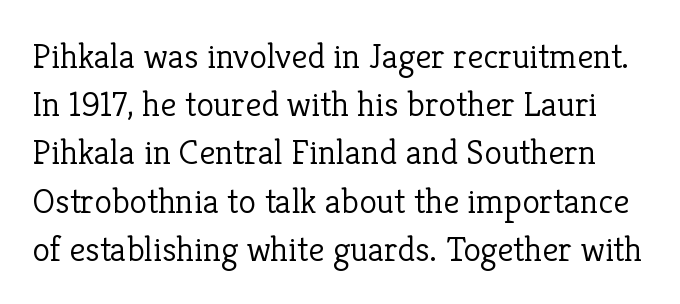
The image shows 36 px light serif type, upright; set normal line spacing (1.34x), normal letter spacing, not underlined; low stroke contrast and a medium x-height.
